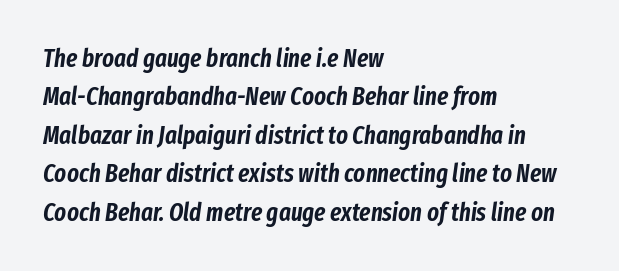
Q: Is the text italic (slanted)? A: Yes, it leans right by about 8 degrees.
Q: Is the text underlined? A: No.
Q: How is the paragraph aligned? A: Left-aligned.
Q: Is the spacing between letters normal or unusually wide? A: Normal.
Q: Is the spacing between lines tight, normal or loose? A: Normal.
